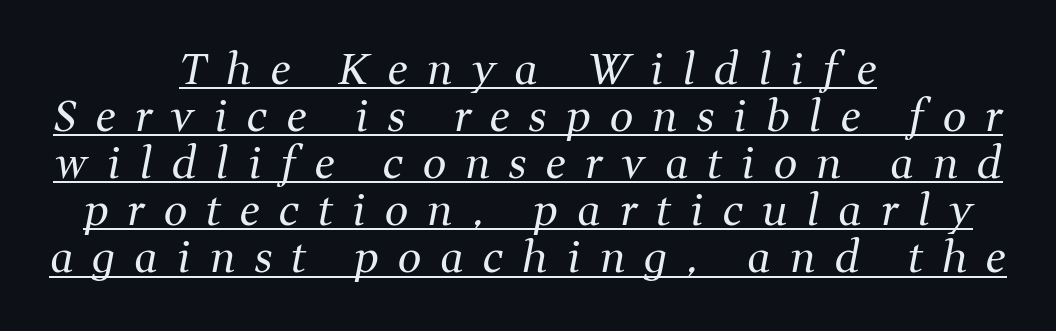
Q: Is the text bold? A: No.
Q: Is the text italic (slanted)? A: Yes, it leans right by about 11 degrees.
Q: Is the typeface a serif or a sans-serif typeface? A: Serif.
Q: Is the text underlined? A: Yes.
Q: How is the paragraph aligned? A: Centered.
Q: Is the spacing between letters normal or unusually wide? A: Unusually wide.
Q: Is the spacing between lines tight, normal or loose? A: Tight.
Q: Width (condensed, normal, or wide)? A: Normal.
Q: Stroke contrast? A: Medium.
Q: x-height? A: Medium.
Q: Monospaced? A: No.
